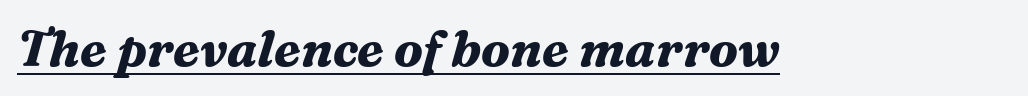
Q: Is the text bold? A: Yes.
Q: Is the text italic (slanted)? A: Yes, it leans right by about 16 degrees.
Q: Is the typeface a serif or a sans-serif typeface? A: Serif.
Q: Is the text underlined? A: Yes.
Q: Is the spacing between letters normal or unusually wide? A: Normal.
Q: Width (condensed, normal, or wide)? A: Normal.
Q: Stroke contrast? A: Medium.
Q: x-height? A: Medium.
Q: Monospaced? A: No.
